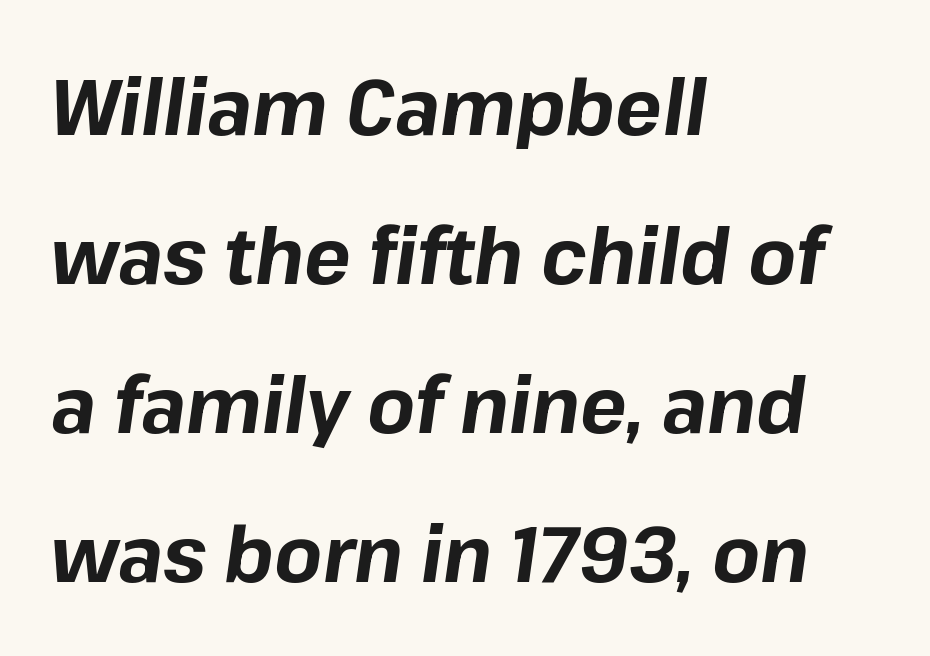
{"italic": "yes", "lean": "right", "slant_degrees": 8, "bold": "yes", "weight": "bold", "width": "normal", "stroke_contrast": "low", "x_height": "medium", "monospaced": "no", "underline": "no", "align": "left", "line_spacing": "loose", "line_spacing_ratio": 1.91, "letter_spacing": "normal", "letter_spacing_em": 0.0, "glyph_px": 78}
